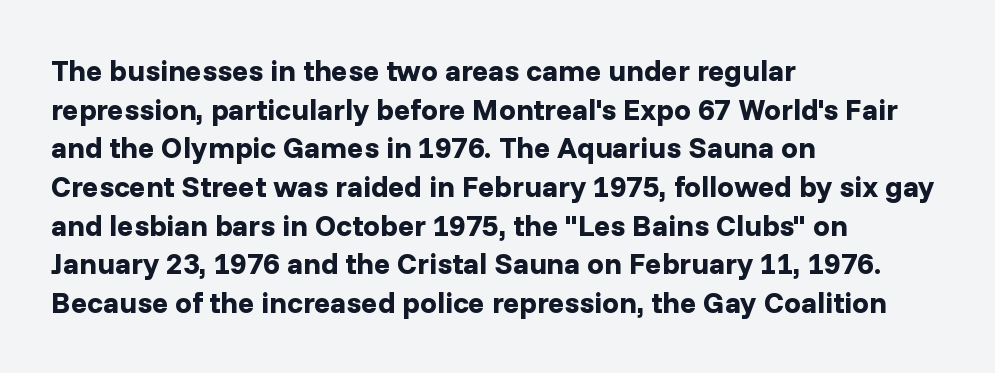
Q: Is the text bold? A: Yes.
Q: Is the text italic (slanted)? A: No, it is upright.
Q: Is the typeface a serif or a sans-serif typeface? A: Sans-serif.
Q: Is the text underlined? A: No.
Q: How is the paragraph aligned? A: Left-aligned.
Q: Is the spacing between letters normal or unusually wide? A: Normal.
Q: Is the spacing between lines tight, normal or loose? A: Normal.
Q: Width (condensed, normal, or wide)? A: Normal.
Q: Stroke contrast? A: Low.
Q: x-height? A: Medium.
Q: Monospaced? A: No.
